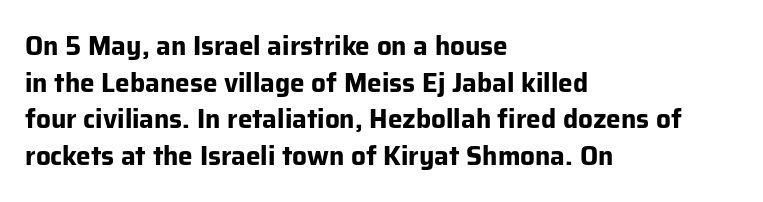
{"italic": "no", "bold": "yes", "underline": "no", "align": "left", "line_spacing": "normal", "line_spacing_ratio": 1.41, "letter_spacing": "normal", "letter_spacing_em": 0.0, "glyph_px": 26}
